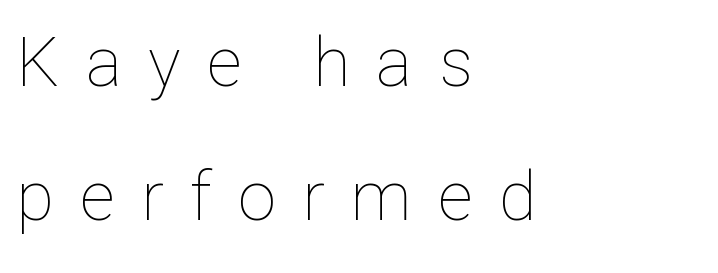
{"italic": "no", "bold": "no", "weight": "thin", "width": "normal", "stroke_contrast": "low", "x_height": "medium", "monospaced": "no", "underline": "no", "align": "left", "line_spacing": "loose", "line_spacing_ratio": 1.97, "letter_spacing": "wide", "letter_spacing_em": 0.39, "glyph_px": 68}
